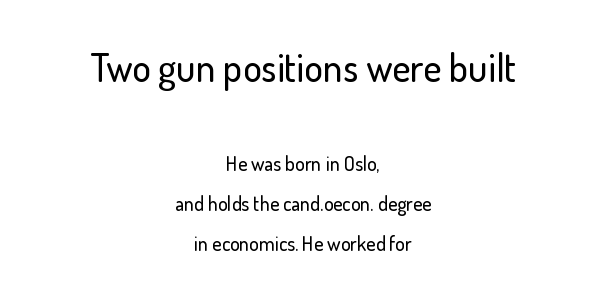
{"serif": "no", "italic": "no", "width": "normal", "stroke_contrast": "low", "x_height": "small", "monospaced": "no", "underline": "no", "align": "center", "line_spacing": "loose", "line_spacing_ratio": 2.0, "letter_spacing": "normal", "letter_spacing_em": 0.0, "larger_block": "first", "size_ratio": 1.95, "glyph_px": 39}
